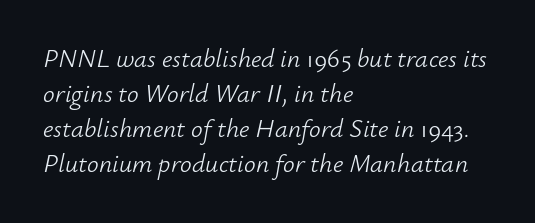
{"italic": "yes", "lean": "right", "slant_degrees": 12, "bold": "no", "underline": "no", "align": "left", "line_spacing": "normal", "line_spacing_ratio": 1.34, "letter_spacing": "normal", "letter_spacing_em": 0.0, "glyph_px": 26}
